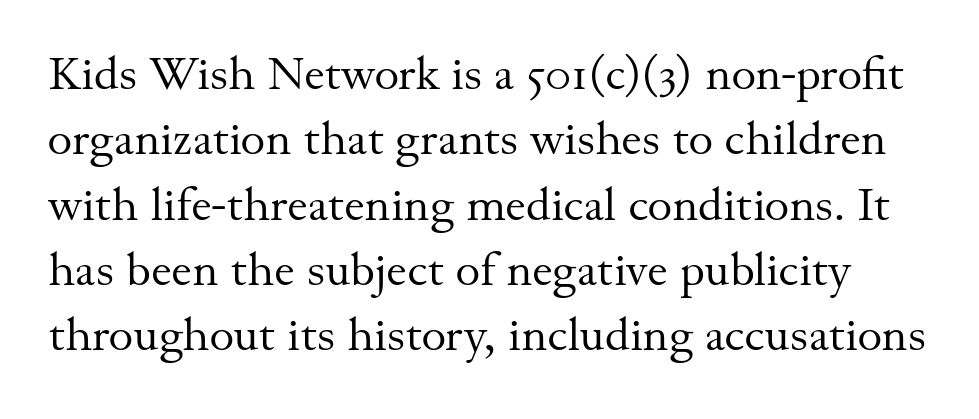
{"serif": "yes", "italic": "no", "bold": "no", "weight": "regular", "width": "normal", "stroke_contrast": "medium", "x_height": "small", "monospaced": "no", "underline": "no", "line_spacing": "normal", "line_spacing_ratio": 1.39, "letter_spacing": "normal", "letter_spacing_em": 0.0, "glyph_px": 47}
